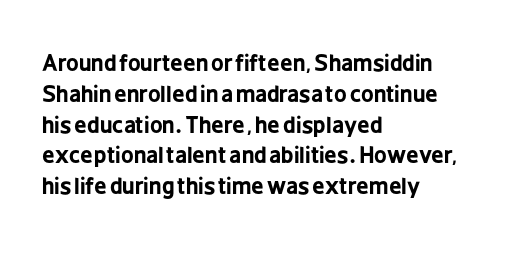
{"italic": "no", "bold": "yes", "underline": "no", "align": "left", "line_spacing": "normal", "line_spacing_ratio": 1.4, "letter_spacing": "normal", "letter_spacing_em": 0.0, "glyph_px": 22}
